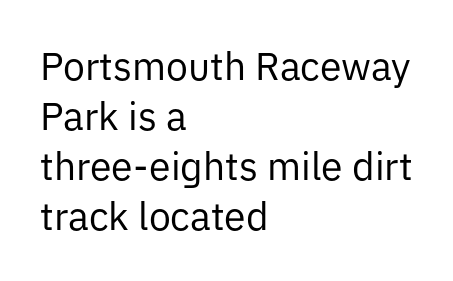
Summary of vertical rhythm: regular, with standard interline spacing. The strokes are not fattened; the text isn't bold. Visually the block forms a straight wall on the left and a jagged coastline on the right. Tracking here is standard; glyphs follow each other at the usual distance. The baseline area is clear. Notice how the stems are strictly vertical — no italics here.
